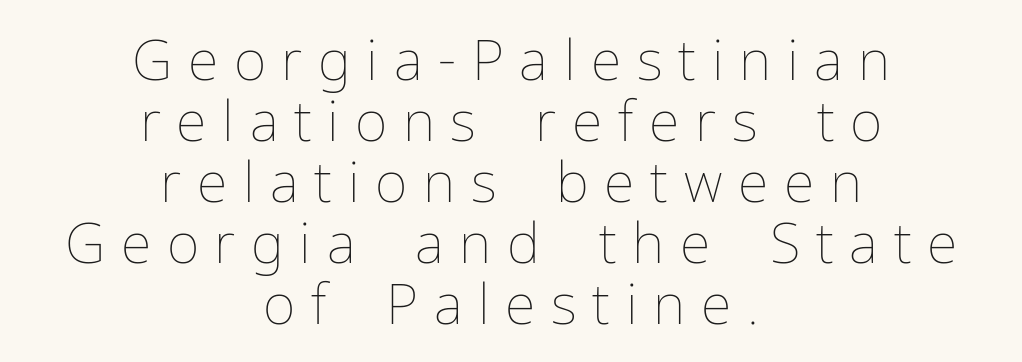
Short and long lines alike share a common midpoint. Caption: face not bold, strokes unweighted. Varying glyph widths throughout — classic text-font behaviour. Bare-footed words on every line. The letters stand upright; this is a roman face.
